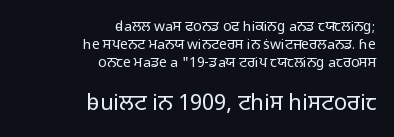
{"italic": "no", "bold": "no", "underline": "no", "align": "right", "line_spacing": "normal", "line_spacing_ratio": 1.29, "letter_spacing": "normal", "letter_spacing_em": 0.0, "larger_block": "second", "size_ratio": 1.57, "glyph_px": 22}
